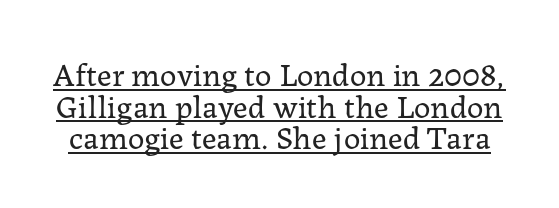
Q: Is the text bold? A: No.
Q: Is the text italic (slanted)? A: No, it is upright.
Q: Is the typeface a serif or a sans-serif typeface? A: Serif.
Q: Is the text underlined? A: Yes.
Q: Is the spacing between letters normal or unusually wide? A: Normal.
Q: Is the spacing between lines tight, normal or loose? A: Tight.
Q: Width (condensed, normal, or wide)? A: Normal.
Q: Stroke contrast? A: Low.
Q: x-height? A: Medium.
Q: Monospaced? A: No.
